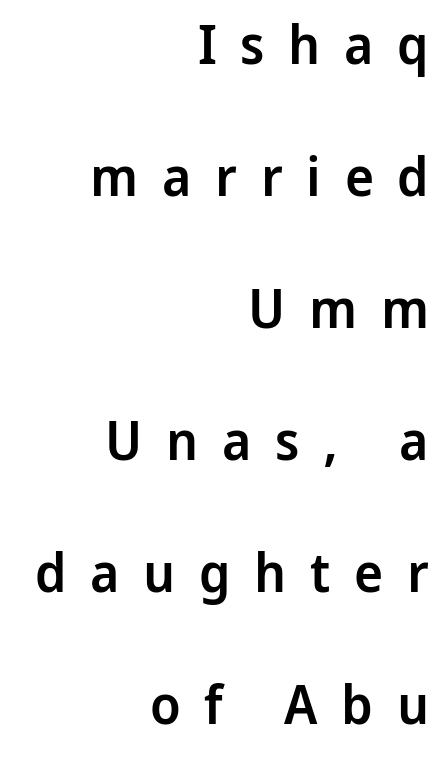
Q: Is the text bold? A: Semi-bold.
Q: Is the text italic (slanted)? A: No, it is upright.
Q: Is the typeface a serif or a sans-serif typeface? A: Sans-serif.
Q: Is the text underlined? A: No.
Q: How is the paragraph aligned? A: Right-aligned.
Q: Is the spacing between letters normal or unusually wide? A: Unusually wide.
Q: Is the spacing between lines tight, normal or loose? A: Loose.
Q: Width (condensed, normal, or wide)? A: Normal.
Q: Stroke contrast? A: Low.
Q: x-height? A: Medium.
Q: Monospaced? A: No.
